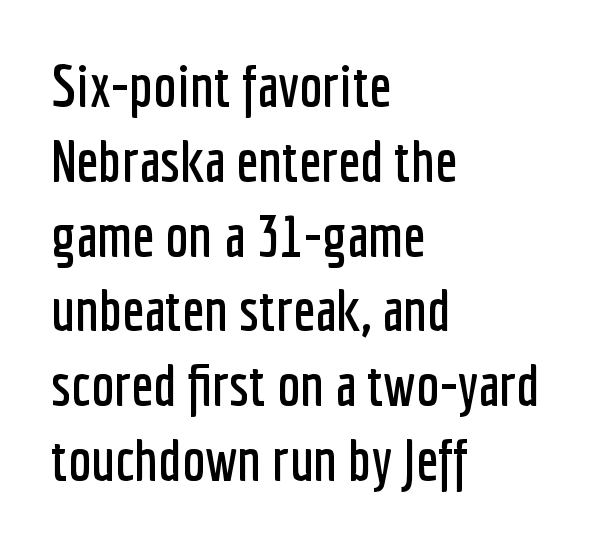
Q: Is the text italic (slanted)? A: No, it is upright.
Q: Is the typeface a serif or a sans-serif typeface? A: Sans-serif.
Q: Is the text underlined? A: No.
Q: How is the paragraph aligned? A: Left-aligned.
Q: Is the spacing between letters normal or unusually wide? A: Normal.
Q: Is the spacing between lines tight, normal or loose? A: Normal.
Q: Width (condensed, normal, or wide)? A: Condensed.
Q: Stroke contrast? A: Low.
Q: x-height? A: Medium.
Q: Monospaced? A: No.
